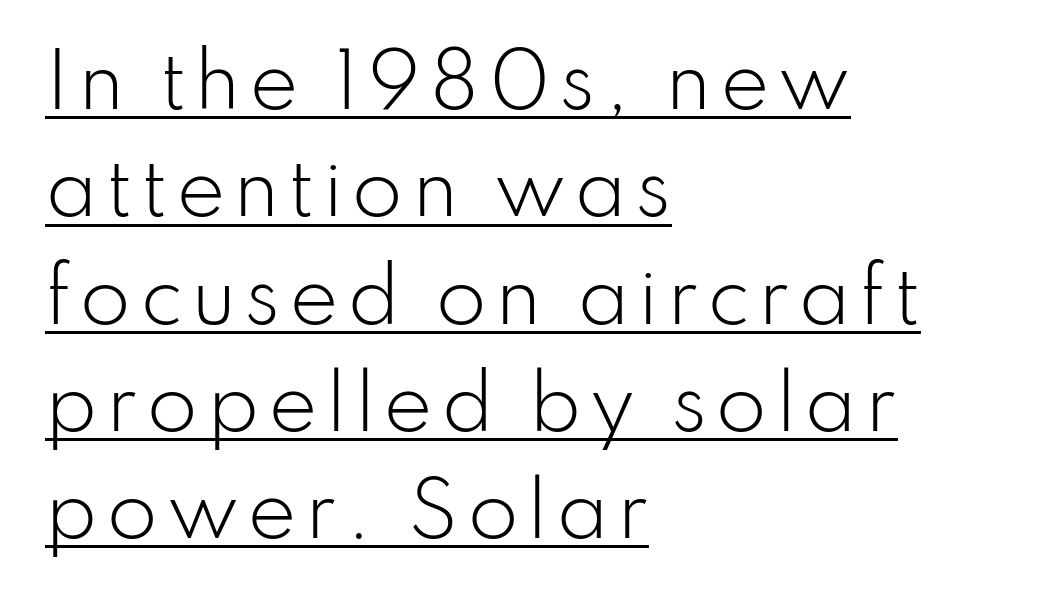
The image shows 74 px light sans-serif type, upright; set left-aligned, normal line spacing (1.45x), underlined; low stroke contrast and a small x-height.
